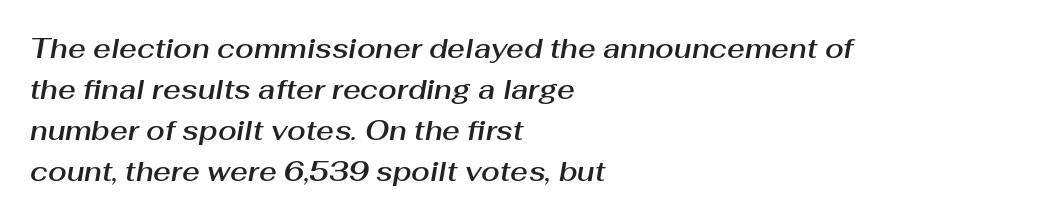
Q: Is the text italic (slanted)? A: Yes, it leans right by about 10 degrees.
Q: Is the text underlined? A: No.
Q: How is the paragraph aligned? A: Left-aligned.
Q: Is the spacing between letters normal or unusually wide? A: Normal.
Q: Is the spacing between lines tight, normal or loose? A: Normal.
